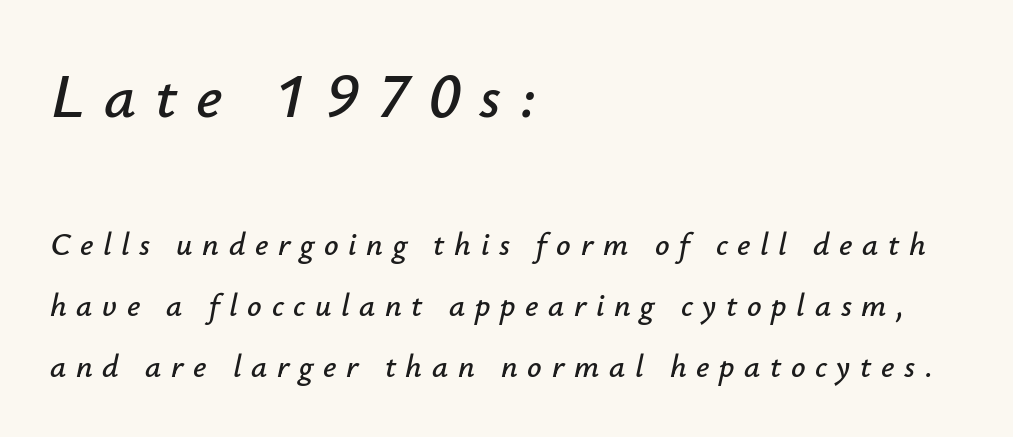
One glance says open: line gaps are wider than usual. All the whitespace from short lines collects on the right. Would a proofreader flag this as italicized? Yes. The words here are not underlined. Larger block? The one above; the one below is distinctly smaller. The horizontal fit of the characters is loose and conspicuously gappy.
